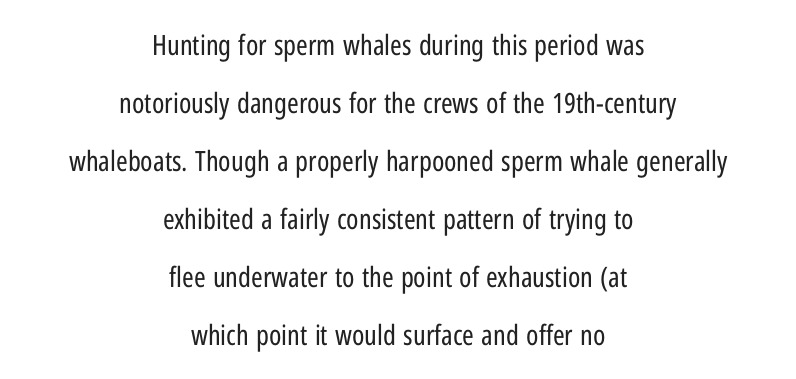
Italic? Not at all — the glyphs are vertical. The gap between lines stays unmarked. Bold? No — there's no thickening of the strokes. Short note: letters normally spaced. Leading: increased.
